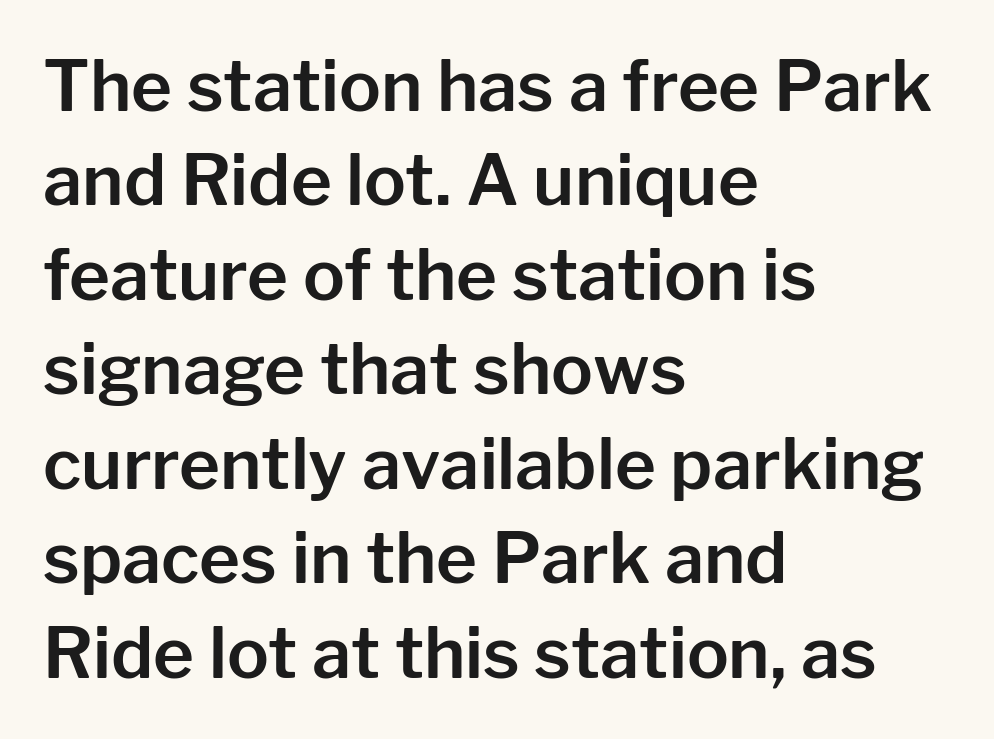
{"serif": "no", "italic": "no", "width": "normal", "stroke_contrast": "low", "x_height": "medium", "monospaced": "no", "underline": "no", "align": "left", "line_spacing": "normal", "line_spacing_ratio": 1.35, "letter_spacing": "normal", "letter_spacing_em": 0.0, "glyph_px": 70}
